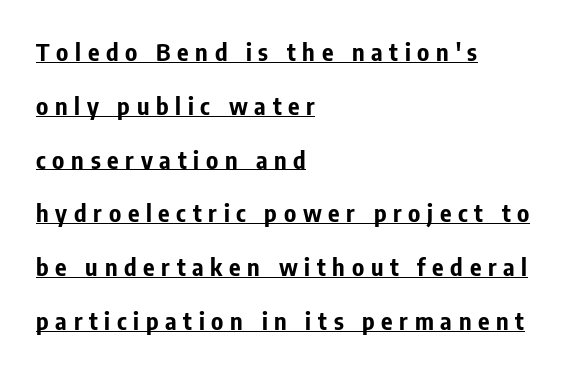
The image shows 24 px bold type, upright; set left-aligned, loose line spacing (2.24x), unusually wide letter spacing (+0.28 em), underlined.
